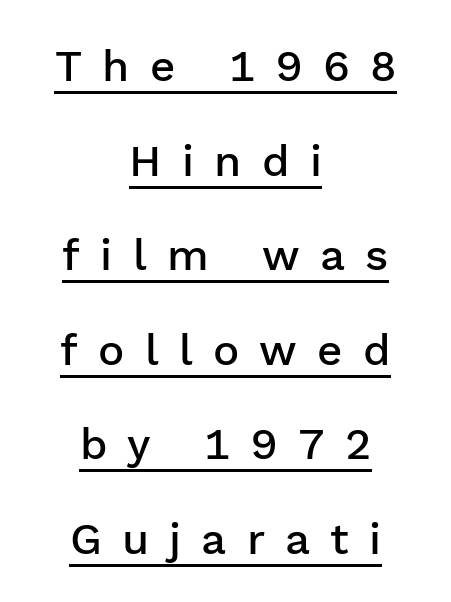
Q: Is the text bold? A: Semi-bold.
Q: Is the text italic (slanted)? A: No, it is upright.
Q: Is the typeface a serif or a sans-serif typeface? A: Sans-serif.
Q: Is the text underlined? A: Yes.
Q: How is the paragraph aligned? A: Centered.
Q: Is the spacing between letters normal or unusually wide? A: Unusually wide.
Q: Is the spacing between lines tight, normal or loose? A: Loose.
Q: Width (condensed, normal, or wide)? A: Normal.
Q: Stroke contrast? A: Low.
Q: x-height? A: Medium.
Q: Monospaced? A: No.
